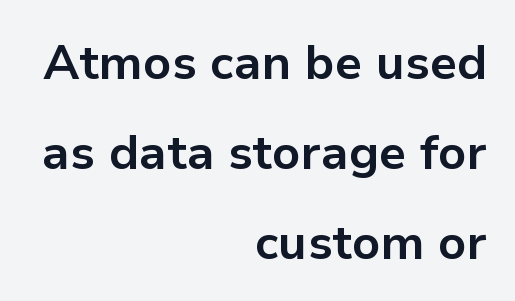
The face used here is rendered with its standard letterfit. You could not count columns in this text — the font is proportionally spaced. Weight: bold. The face used here is a sans, in the tradition of grotesques and geometrics. Letters rest on an invisible, unmarked baseline.
